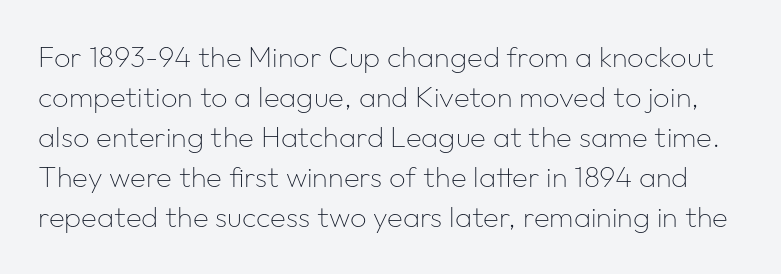
The rendering shows plain stroke endings on the letterforms — a sans-serif design. The face used here is proportionally spaced, like ordinary book or web type. Check the space under the baseline: it is left empty. Upright lettering throughout. Leading: standard. This reads as an unemphasized weight, regular at the heaviest.
